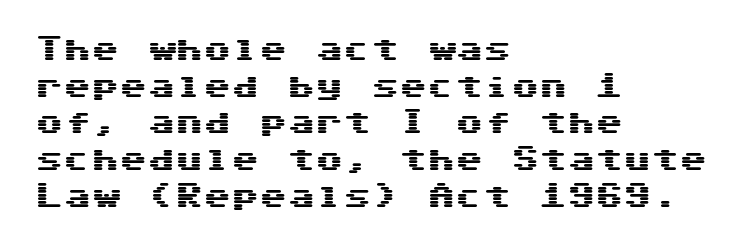
Q: Is the text italic (slanted)? A: No, it is upright.
Q: Is the typeface a serif or a sans-serif typeface? A: Sans-serif.
Q: Is the text underlined? A: No.
Q: How is the paragraph aligned? A: Left-aligned.
Q: Is the spacing between letters normal or unusually wide? A: Normal.
Q: Is the spacing between lines tight, normal or loose? A: Normal.
Q: Width (condensed, normal, or wide)? A: Wide.
Q: Stroke contrast? A: Medium.
Q: x-height? A: Medium.
